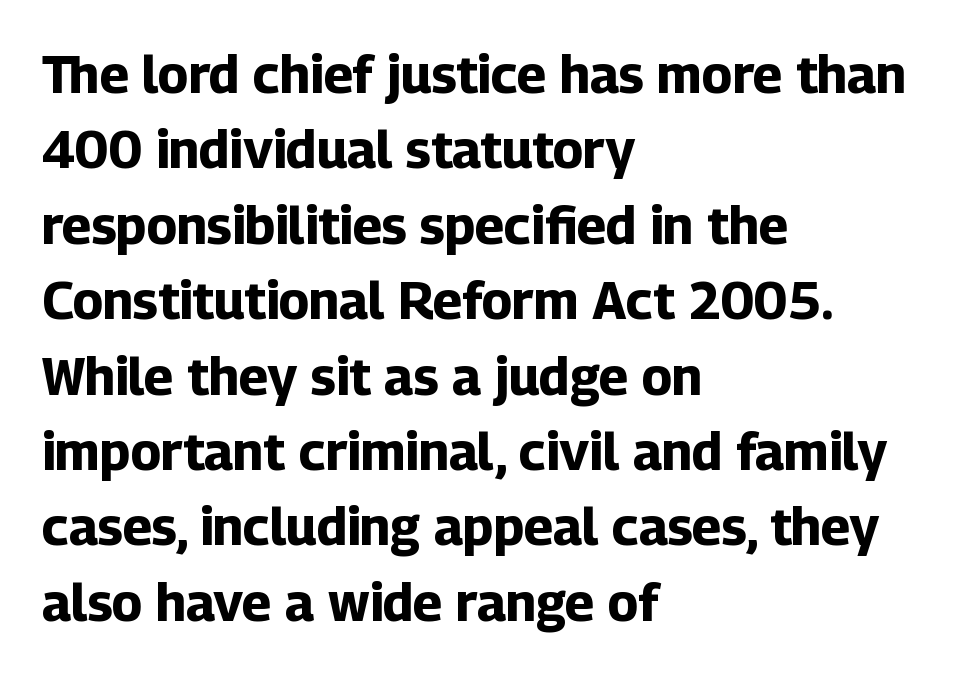
The image shows 52 px bold sans-serif type, upright; set left-aligned, normal line spacing (1.45x), normal letter spacing, not underlined; low stroke contrast and a medium x-height.
